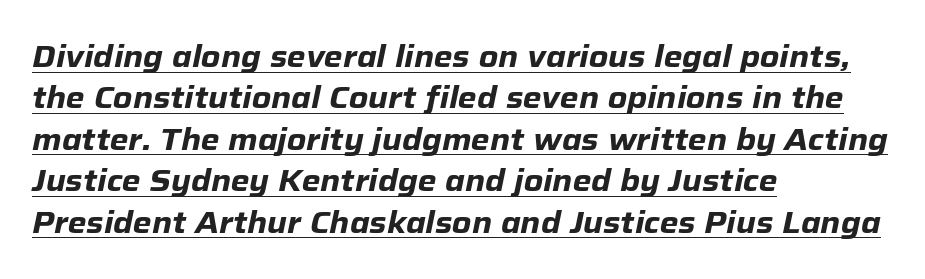
How heavy is the stroke? Heavy — this is a bold. Notice how descenders clear the ascenders below comfortably — that's standard leading. Think of a printed novel: that variable character pitch is what you see here. Underlined type. In CSS terms this would be text-align: left. An italicized treatment has been applied to the whole sample.
